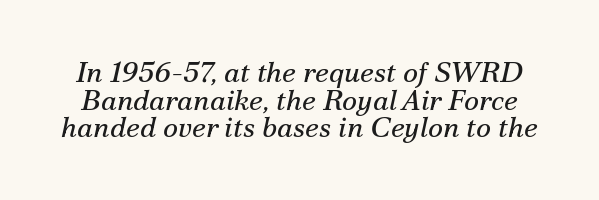
{"serif": "yes", "italic": "yes", "lean": "right", "slant_degrees": 12, "bold": "no", "weight": "regular", "width": "normal", "stroke_contrast": "medium", "x_height": "small", "monospaced": "no", "underline": "no", "line_spacing": "tight", "line_spacing_ratio": 0.95, "letter_spacing": "normal", "letter_spacing_em": 0.0, "glyph_px": 29}
